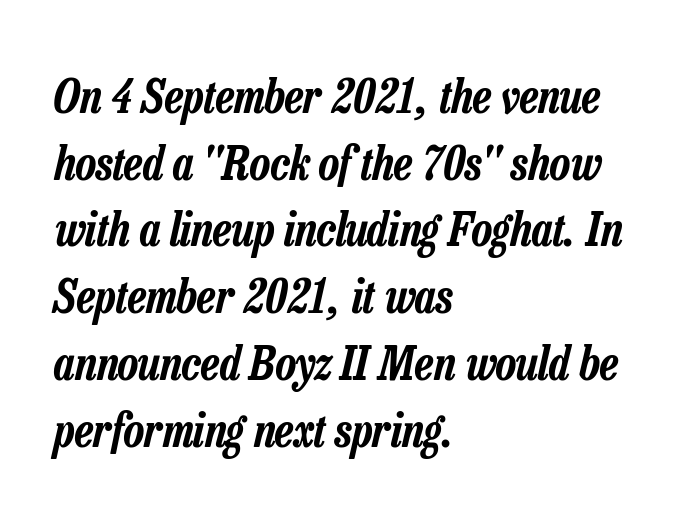
{"italic": "yes", "lean": "right", "slant_degrees": 13, "width": "condensed", "stroke_contrast": "low", "x_height": "medium", "monospaced": "no", "underline": "no", "align": "left", "line_spacing": "normal", "line_spacing_ratio": 1.42, "letter_spacing": "normal", "letter_spacing_em": 0.0, "glyph_px": 47}
